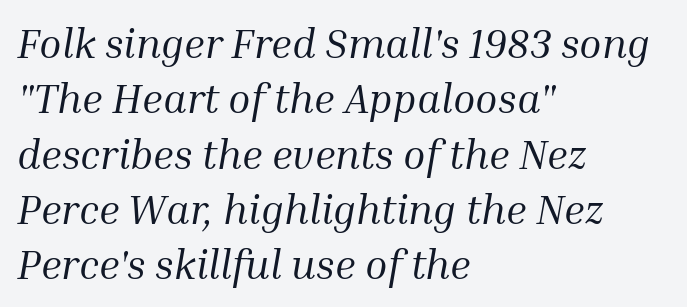
{"serif": "yes", "italic": "yes", "lean": "right", "slant_degrees": 10, "bold": "no", "weight": "regular", "width": "normal", "stroke_contrast": "medium", "x_height": "medium", "monospaced": "no", "underline": "no", "align": "left", "line_spacing": "normal", "line_spacing_ratio": 1.35, "letter_spacing": "normal", "letter_spacing_em": 0.0, "glyph_px": 41}
